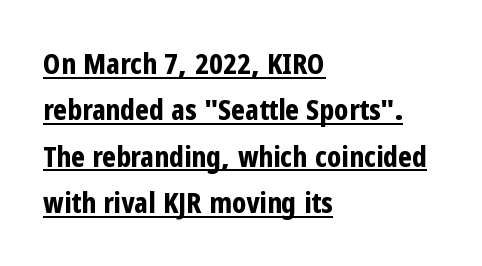
Note the varied advance widths — an 'i' is clearly narrower than an 'm'. This is heavy type, rendered in bold. Compared with undecorated copy, this sample adds a rule below the words. What kind of face is this? One without serifs — a sans. How would I describe the line gaps? Plain and ordinary. The line texture is even and compact thanks to regular tracking.
